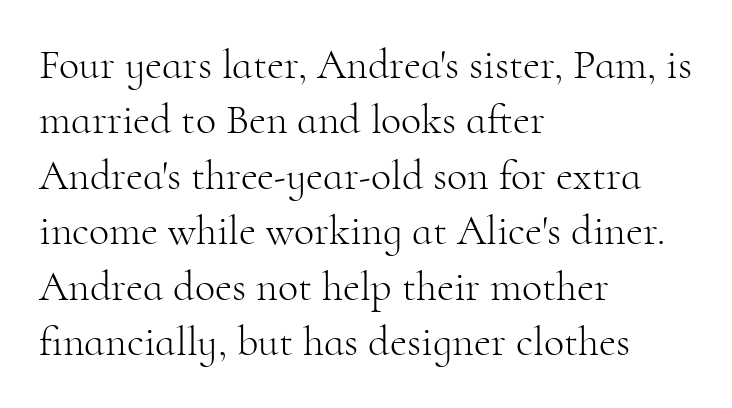
The horizontal fit of the characters is conventional and even. The leading is moderate, giving the passage an even texture. Stroke terminals: seriffed. The type sits square on the baseline with zero lean. Anything drawn beneath the words? Only blank space. The cut favours lightness, reaching ordinary text weight at its darkest.
